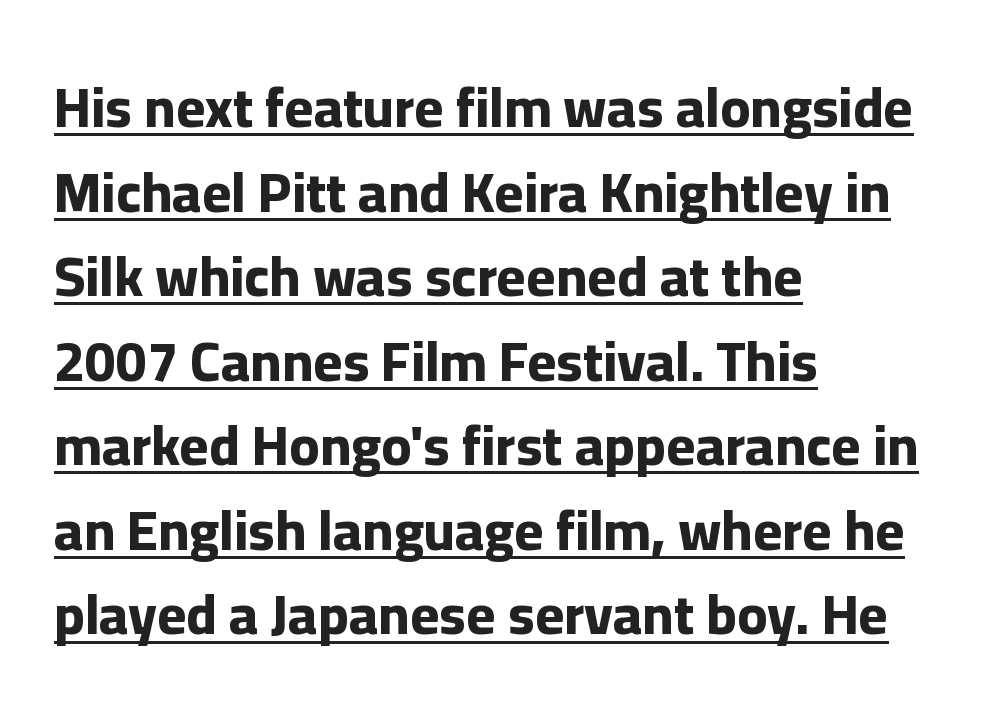
Q: Is the text bold? A: Yes.
Q: Is the text italic (slanted)? A: No, it is upright.
Q: Is the typeface a serif or a sans-serif typeface? A: Sans-serif.
Q: Is the text underlined? A: Yes.
Q: How is the paragraph aligned? A: Left-aligned.
Q: Is the spacing between letters normal or unusually wide? A: Normal.
Q: Is the spacing between lines tight, normal or loose? A: Normal.
Q: Width (condensed, normal, or wide)? A: Normal.
Q: Stroke contrast? A: Low.
Q: x-height? A: Medium.
Q: Monospaced? A: No.
